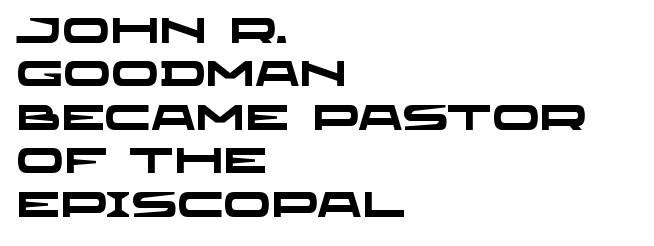
Each glyph is drawn with heavy, bold strokes. This rendering leaves character spacing at its baseline value. Note: no serifs on the glyphs. Honestly, there is no underline to notice here at all. Varying glyph widths throughout — classic text-font behaviour. The rag falls on the right side of this text block.
